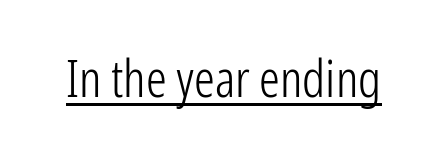
The image shows 52 px light, condensed sans-serif type, upright; set normal letter spacing, underlined; low stroke contrast and a medium x-height.
